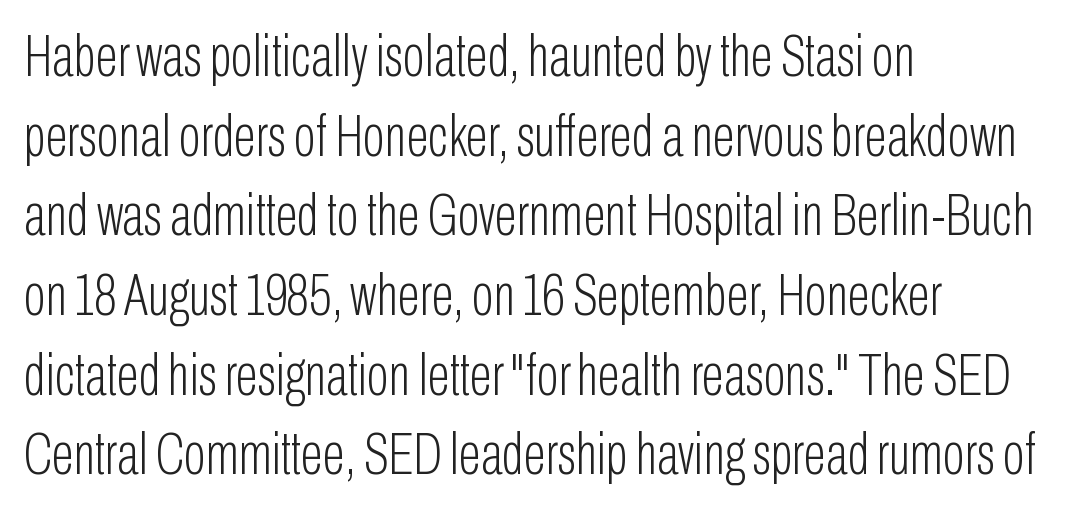
{"serif": "no", "italic": "no", "bold": "no", "weight": "light", "width": "condensed", "stroke_contrast": "low", "x_height": "medium", "monospaced": "no", "underline": "no", "align": "left", "line_spacing": "normal", "line_spacing_ratio": 1.35, "letter_spacing": "normal", "letter_spacing_em": 0.0, "glyph_px": 59}
